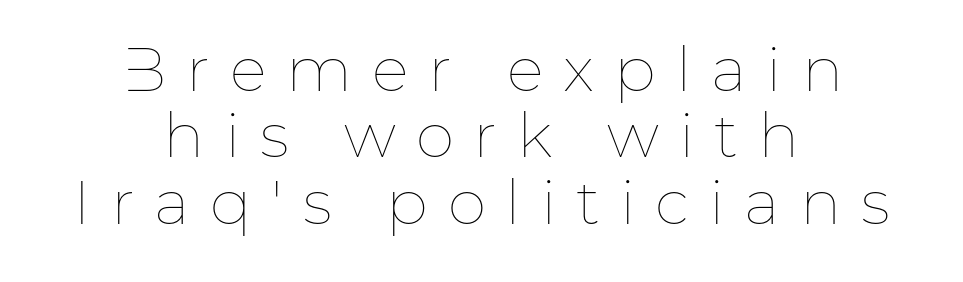
Q: Is the text bold? A: No.
Q: Is the text italic (slanted)? A: No, it is upright.
Q: Is the text underlined? A: No.
Q: How is the paragraph aligned? A: Centered.
Q: Is the spacing between letters normal or unusually wide? A: Unusually wide.
Q: Is the spacing between lines tight, normal or loose? A: Tight.
Q: Width (condensed, normal, or wide)? A: Normal.
Q: Stroke contrast? A: Low.
Q: x-height? A: Medium.
Q: Monospaced? A: No.
